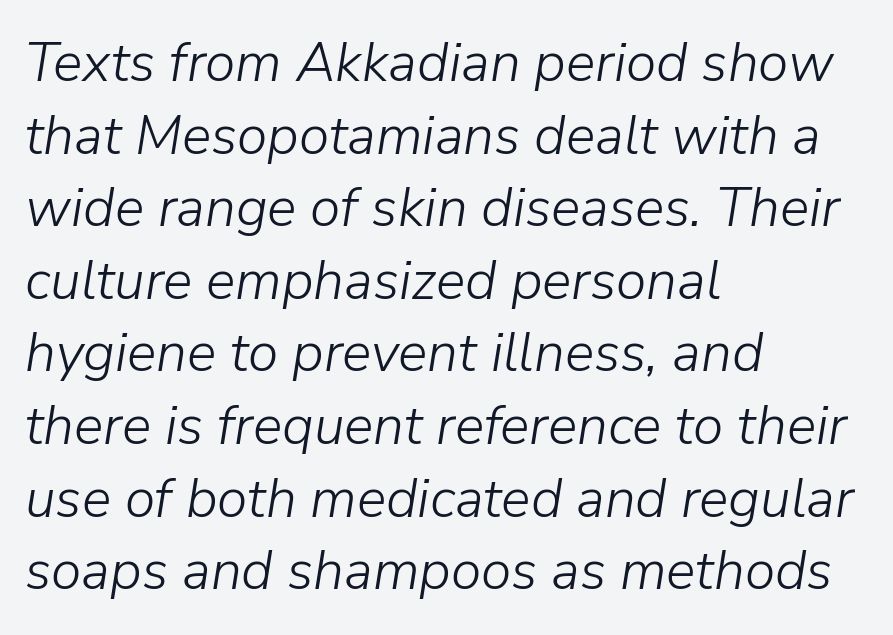
Q: Is the text bold? A: No.
Q: Is the text italic (slanted)? A: Yes, it leans right by about 9 degrees.
Q: Is the text underlined? A: No.
Q: How is the paragraph aligned? A: Left-aligned.
Q: Is the spacing between letters normal or unusually wide? A: Normal.
Q: Is the spacing between lines tight, normal or loose? A: Normal.
Q: Width (condensed, normal, or wide)? A: Normal.
Q: Stroke contrast? A: Low.
Q: x-height? A: Medium.
Q: Monospaced? A: No.
